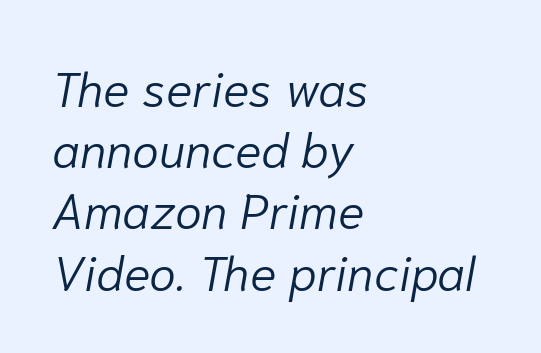
Glyph-to-glyph distance matches everyday printed text. Line spacing here is normal. Heaviness? Minimal to ordinary, like unemphasized prose. Line beginnings align vertically; line endings do not.
